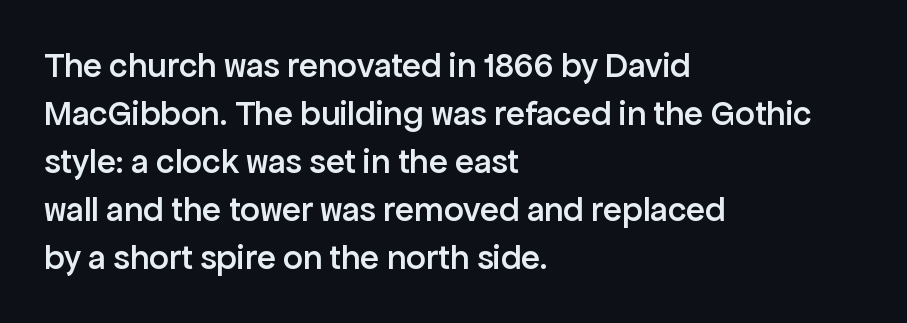
The specimen omits any rule beneath the text block's lines. Think of a printed novel: that variable character pitch is what you see here. I'd call this a sans setting — the letters go barefoot. No italicization has been applied; the sample stays upright. All the whitespace from short lines collects on the right. Baseline-to-baseline distance is the conventional proportion of letter height.
